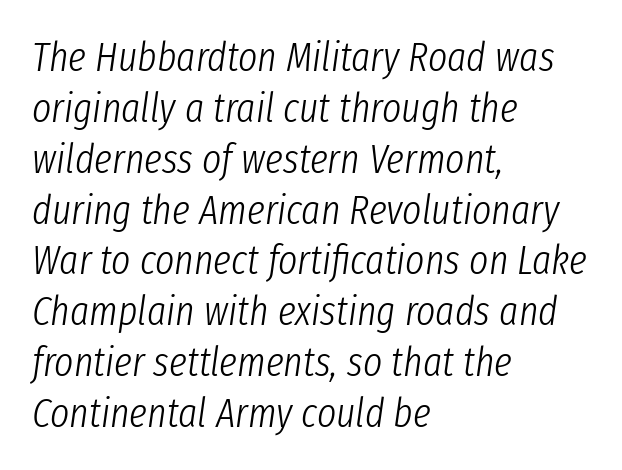
The face used here has a pronounced slope to its letters. Compared with a typical body face, this is equally light or lighter still. Underlining? Definitely not there. The tracking reads as untouched default to a designer's eye. Compared with a centered layout, this one pins lines to the left instead.
